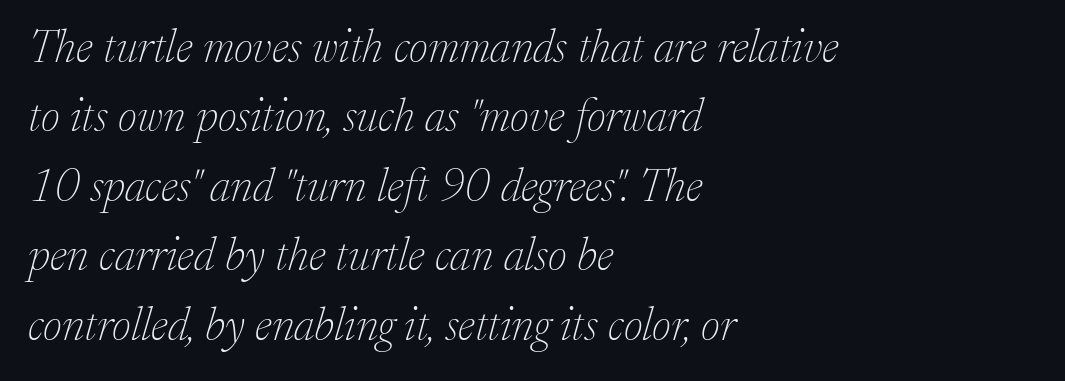
Q: Is the text bold? A: No.
Q: Is the text italic (slanted)? A: Yes, it leans right by about 17 degrees.
Q: Is the typeface a serif or a sans-serif typeface? A: Serif.
Q: Is the text underlined? A: No.
Q: How is the paragraph aligned? A: Left-aligned.
Q: Is the spacing between letters normal or unusually wide? A: Normal.
Q: Is the spacing between lines tight, normal or loose? A: Normal.
Q: Width (condensed, normal, or wide)? A: Normal.
Q: Stroke contrast? A: Low.
Q: x-height? A: Medium.
Q: Monospaced? A: No.
